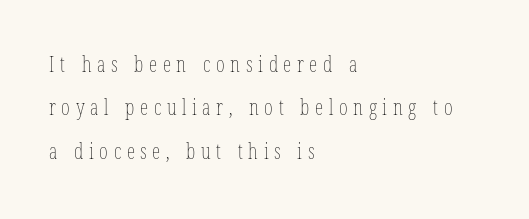
Q: Is the text bold? A: No.
Q: Is the text italic (slanted)? A: No, it is upright.
Q: Is the text underlined? A: No.
Q: How is the paragraph aligned? A: Left-aligned.
Q: Is the spacing between letters normal or unusually wide? A: Unusually wide.
Q: Is the spacing between lines tight, normal or loose? A: Loose.
